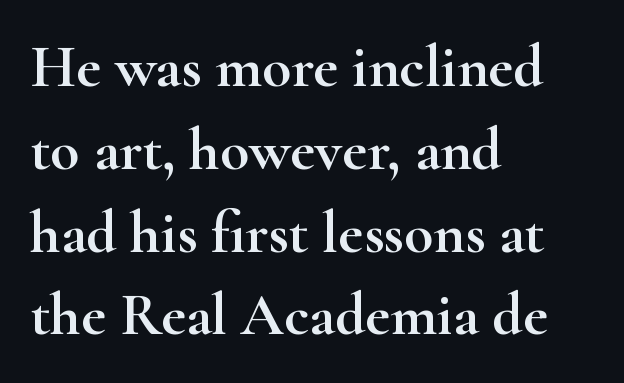
Typographically, this falls in the serif category. Here the designer chose a conventional face with non-uniform glyph widths. Tracking here is standard; glyphs follow each other at the usual distance. Is the block centered? No — it sits flush against the left margin. Descenders are the only things crossing below the line. This is roman type, the default non-slanted kind.
